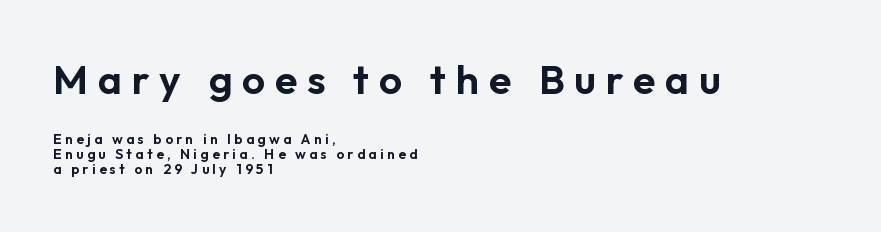
Q: Is the text italic (slanted)? A: No, it is upright.
Q: Is the typeface a serif or a sans-serif typeface? A: Sans-serif.
Q: Is the text underlined? A: No.
Q: How is the paragraph aligned? A: Left-aligned.
Q: Is the spacing between letters normal or unusually wide? A: Unusually wide.
Q: Is the spacing between lines tight, normal or loose? A: Tight.
Q: Which block of text is set in a larger size, the first (top) or the second (bottom)? A: The first (top) one.
Q: Width (condensed, normal, or wide)? A: Normal.
Q: Stroke contrast? A: Low.
Q: x-height? A: Medium.
Q: Monospaced? A: No.
